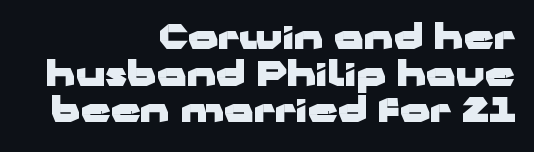
The image shows 33 px heavy, wide sans-serif type, upright; set right-aligned, tight line spacing (1.11x), normal letter spacing, not underlined; low stroke contrast and a medium x-height.
